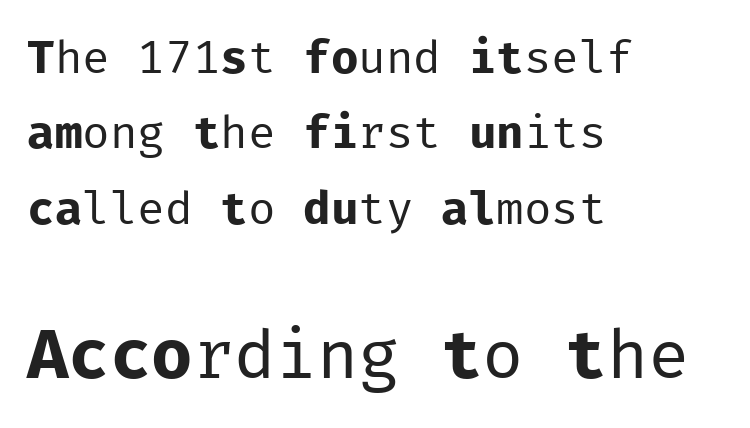
{"serif": "no", "italic": "no", "bold": "no", "weight": "regular", "width": "normal", "stroke_contrast": "low", "x_height": "medium", "monospaced": "yes", "underline": "no", "align": "left", "line_spacing": "normal", "line_spacing_ratio": 1.64, "letter_spacing": "normal", "letter_spacing_em": 0.0, "larger_block": "second", "size_ratio": 1.5, "glyph_px": 69}
